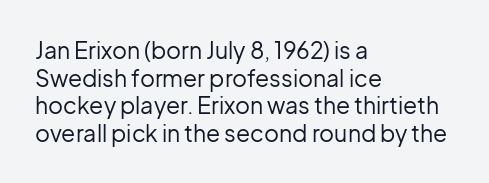
The image shows 23 px text type, upright; set left-aligned, line spacing 1.2x, normal letter spacing, not underlined.
